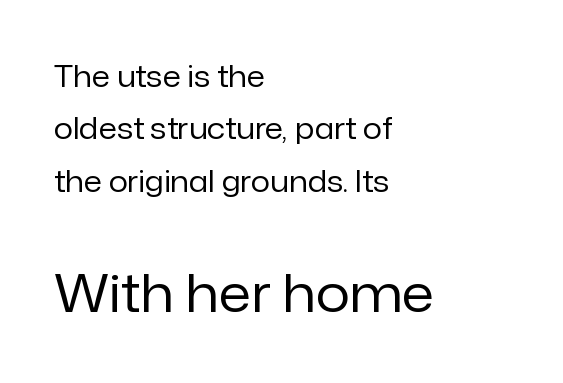
Q: Is the text bold? A: No.
Q: Is the text italic (slanted)? A: No, it is upright.
Q: Is the typeface a serif or a sans-serif typeface? A: Sans-serif.
Q: Is the text underlined? A: No.
Q: How is the paragraph aligned? A: Left-aligned.
Q: Is the spacing between letters normal or unusually wide? A: Normal.
Q: Which block of text is set in a larger size, the first (top) or the second (bottom)? A: The second (bottom) one.
Q: Width (condensed, normal, or wide)? A: Normal.
Q: Stroke contrast? A: Low.
Q: x-height? A: Medium.
Q: Monospaced? A: No.
